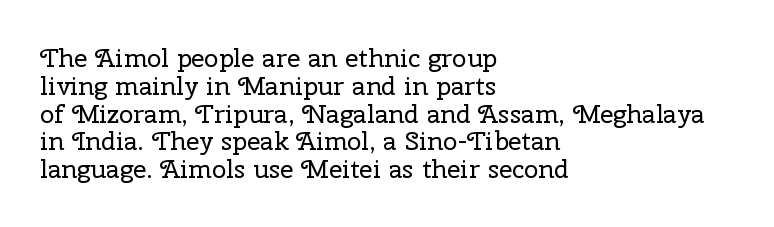
The image shows 26 px text type, upright; set left-aligned, tight line spacing (1.07x), normal letter spacing, not underlined.
